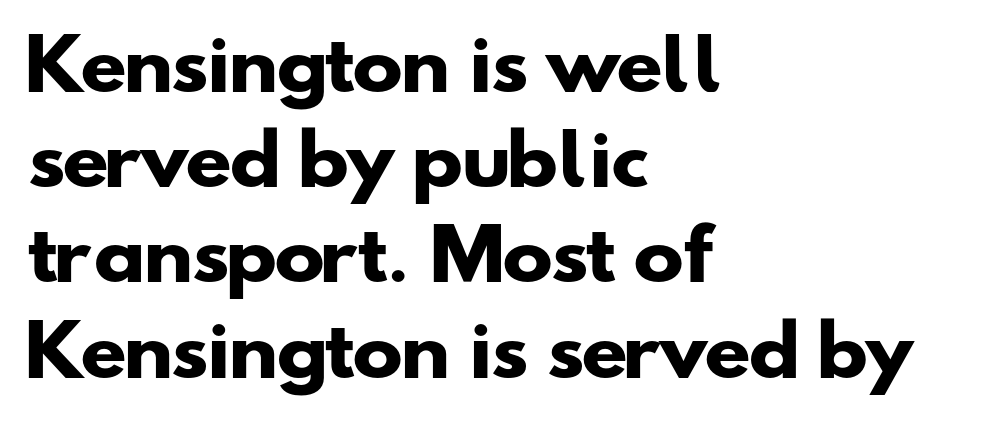
Underlining? Definitely not there. Notice how descenders clear the ascenders below comfortably — that's standard leading. What weight is shown? A full bold with thick strokes. Short note: letters normally spaced.
